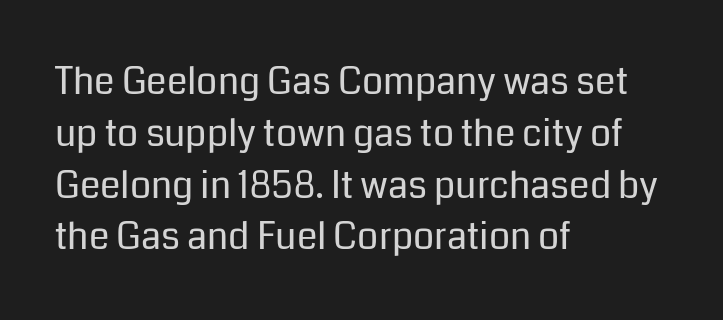
Q: Is the text bold? A: No.
Q: Is the text italic (slanted)? A: No, it is upright.
Q: Is the typeface a serif or a sans-serif typeface? A: Sans-serif.
Q: Is the text underlined? A: No.
Q: How is the paragraph aligned? A: Left-aligned.
Q: Is the spacing between letters normal or unusually wide? A: Normal.
Q: Is the spacing between lines tight, normal or loose? A: Normal.
Q: Width (condensed, normal, or wide)? A: Normal.
Q: Stroke contrast? A: Low.
Q: x-height? A: Medium.
Q: Monospaced? A: No.
